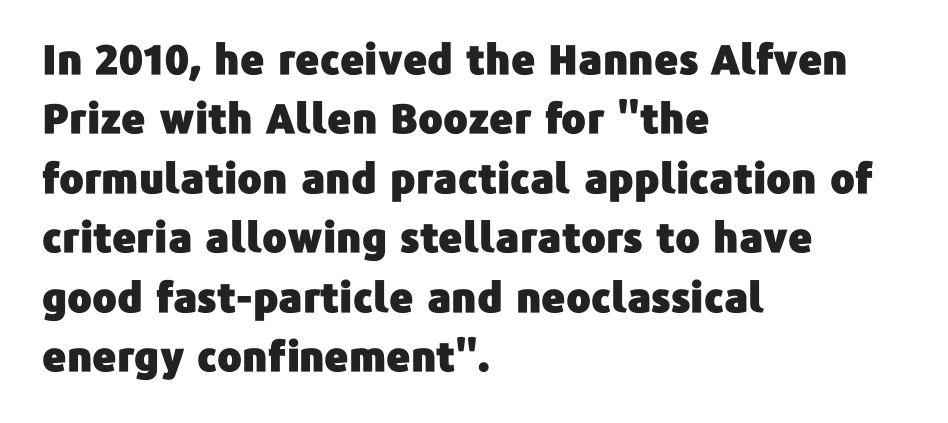
{"serif": "no", "italic": "no", "width": "normal", "stroke_contrast": "low", "x_height": "medium", "monospaced": "no", "underline": "no", "align": "left", "line_spacing": "normal", "line_spacing_ratio": 1.45, "letter_spacing": "normal", "letter_spacing_em": 0.0, "glyph_px": 41}
